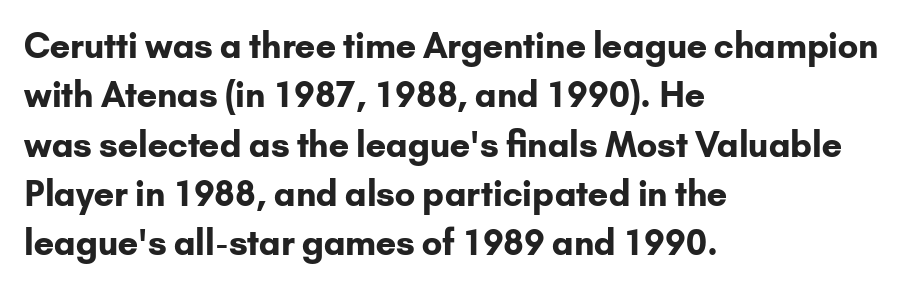
The image shows 34 px bold sans-serif type, upright; set left-aligned, normal line spacing (1.45x), normal letter spacing, not underlined; low stroke contrast and a small x-height.
